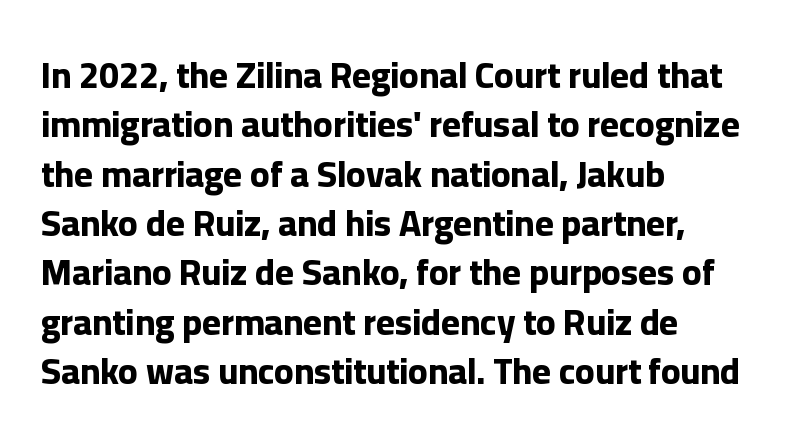
Q: Is the text bold? A: Yes.
Q: Is the text italic (slanted)? A: No, it is upright.
Q: Is the typeface a serif or a sans-serif typeface? A: Sans-serif.
Q: Is the text underlined? A: No.
Q: How is the paragraph aligned? A: Left-aligned.
Q: Is the spacing between letters normal or unusually wide? A: Normal.
Q: Is the spacing between lines tight, normal or loose? A: Normal.
Q: Width (condensed, normal, or wide)? A: Normal.
Q: Stroke contrast? A: Low.
Q: x-height? A: Medium.
Q: Monospaced? A: No.
